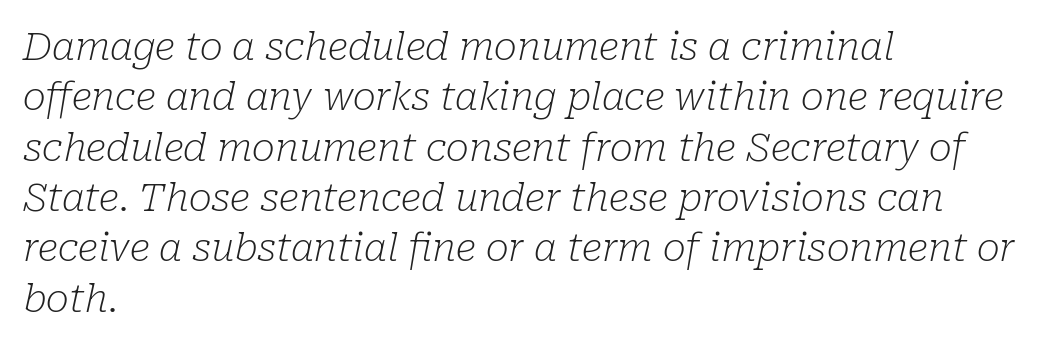
{"serif": "yes", "italic": "yes", "lean": "right", "slant_degrees": 10, "bold": "no", "weight": "light", "width": "normal", "stroke_contrast": "low", "x_height": "medium", "monospaced": "no", "underline": "no", "align": "left", "line_spacing": "normal", "line_spacing_ratio": 1.29, "letter_spacing": "normal", "letter_spacing_em": 0.0, "glyph_px": 39}
